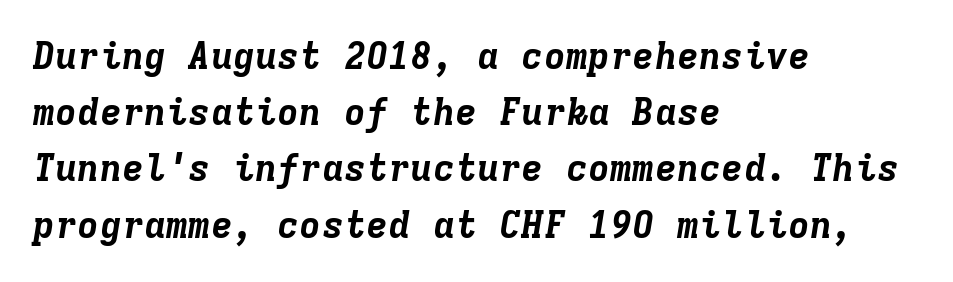
How are the letters spaced? Ordinarily, with no added tracking. One glance says typical: line gaps are just what's usual. Words float on clear page, feet unadorned. The sample has been set heavy, in full bold.
